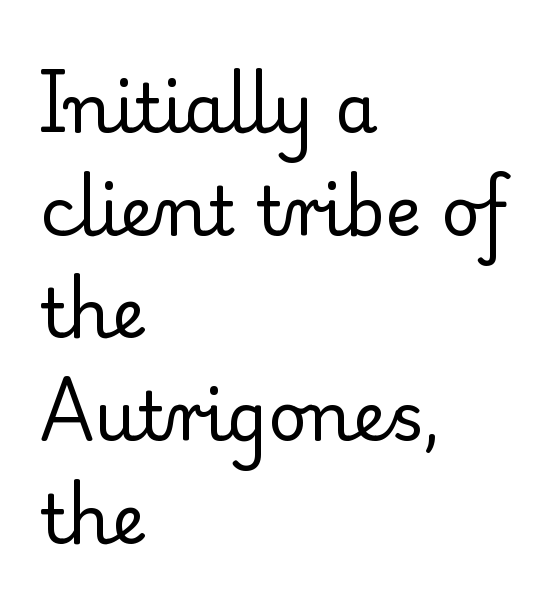
The image shows 68 px regular-weight serif type, upright; set left-aligned, normal line spacing (1.51x), normal letter spacing, not underlined; low stroke contrast and a small x-height.
